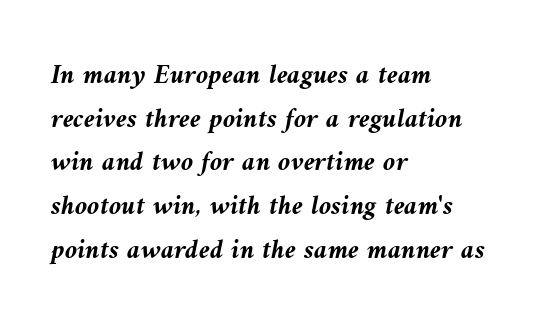
The image shows 28 px semibold type, italic (leaning left); set left-aligned, normal line spacing (1.56x), normal letter spacing, not underlined; medium stroke contrast and a medium x-height.
